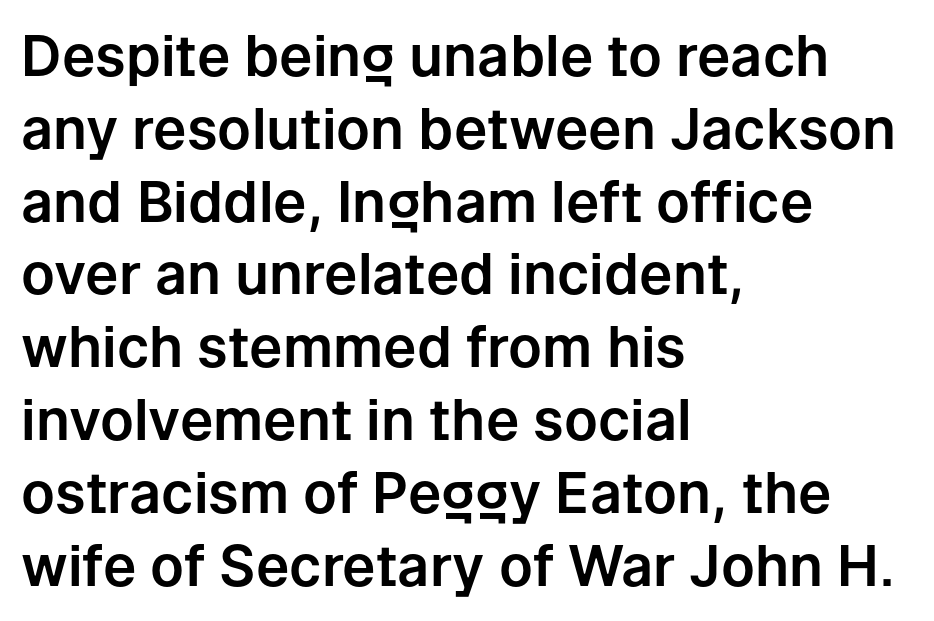
The rendering uses natural spacing where letterforms have individual widths. Type without underlining. Italic? Not at all — the glyphs are vertical. Typeset ragged right — the left edge is the straight one.
